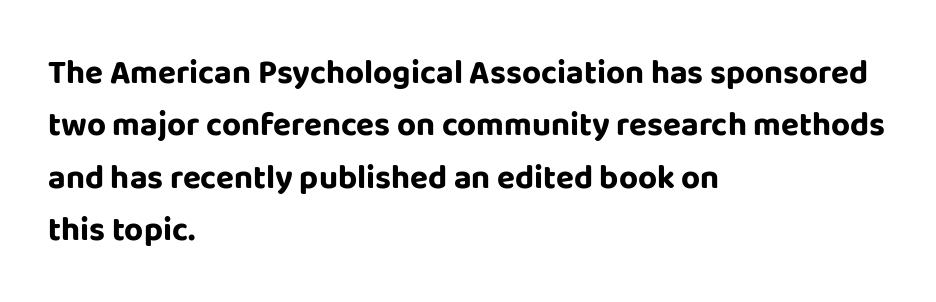
The image shows 33 px bold sans-serif type, upright; set left-aligned, normal line spacing (1.59x), normal letter spacing, not underlined; low stroke contrast and a large x-height.
